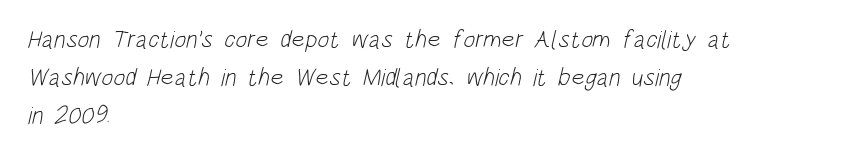
Q: Is the text bold? A: No.
Q: Is the text underlined? A: No.
Q: How is the paragraph aligned? A: Left-aligned.
Q: Is the spacing between letters normal or unusually wide? A: Normal.
Q: Is the spacing between lines tight, normal or loose? A: Normal.
